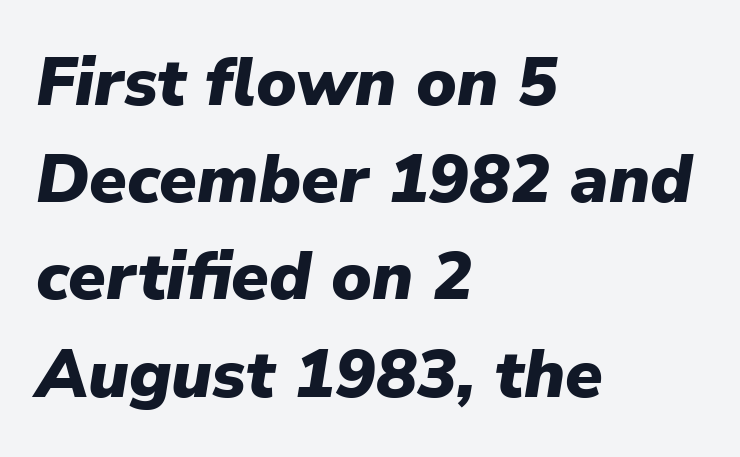
The image shows 68 px heavy type, italic (leaning right); set left-aligned, normal line spacing (1.43x), normal letter spacing, not underlined; low stroke contrast and a medium x-height.
